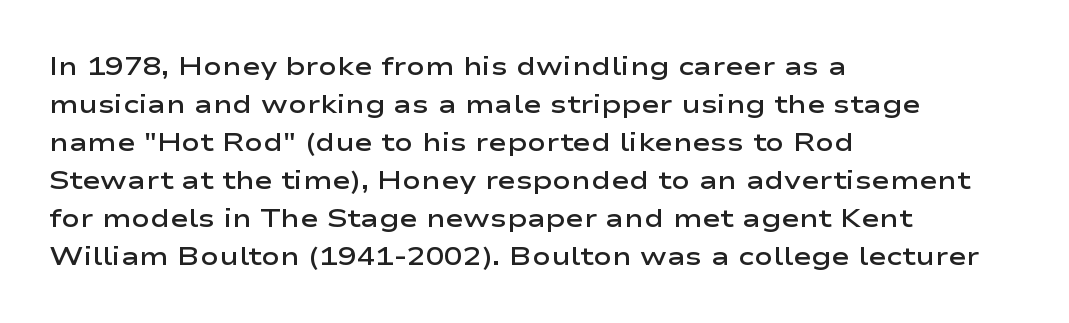
The image shows 25 px text type, upright; set left-aligned, normal line spacing (1.52x), normal letter spacing, not underlined.
